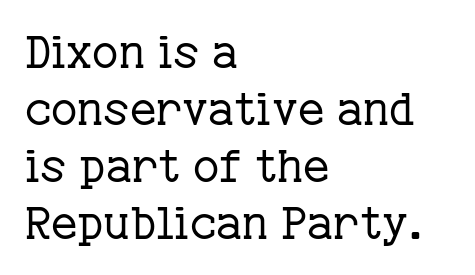
{"serif": "yes", "italic": "no", "bold": "no", "weight": "regular", "width": "normal", "stroke_contrast": "low", "x_height": "medium", "monospaced": "no", "underline": "no", "align": "left", "line_spacing": "normal", "line_spacing_ratio": 1.27, "letter_spacing": "normal", "letter_spacing_em": 0.0, "glyph_px": 45}
